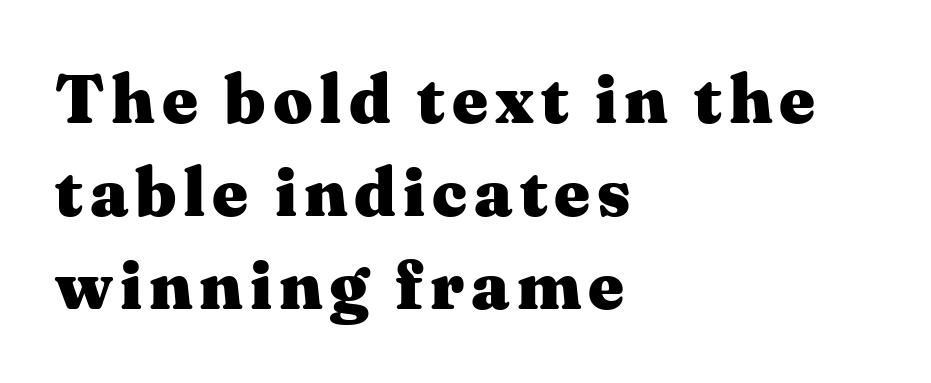
Q: Is the text bold? A: Yes.
Q: Is the text italic (slanted)? A: No, it is upright.
Q: Is the typeface a serif or a sans-serif typeface? A: Serif.
Q: Is the text underlined? A: No.
Q: How is the paragraph aligned? A: Left-aligned.
Q: Is the spacing between lines tight, normal or loose? A: Normal.
Q: Width (condensed, normal, or wide)? A: Wide.
Q: Stroke contrast? A: Medium.
Q: x-height? A: Medium.
Q: Monospaced? A: No.
